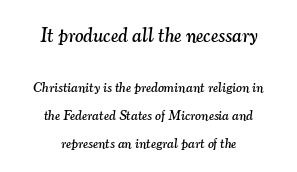
Q: Is the text italic (slanted)? A: Yes, it leans right by about 7 degrees.
Q: Is the text underlined? A: No.
Q: How is the paragraph aligned? A: Centered.
Q: Is the spacing between letters normal or unusually wide? A: Normal.
Q: Is the spacing between lines tight, normal or loose? A: Loose.
Q: Which block of text is set in a larger size, the first (top) or the second (bottom)? A: The first (top) one.
